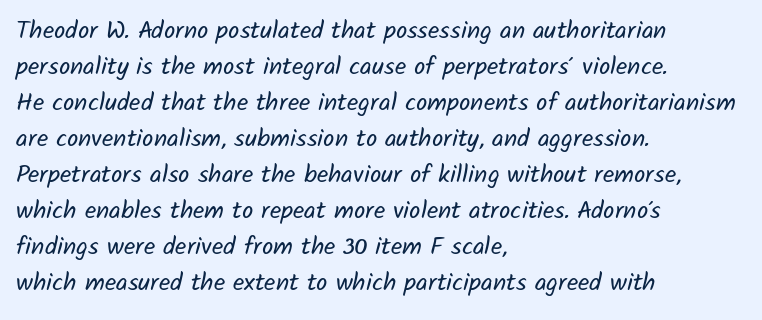
Q: Is the text bold? A: No.
Q: Is the text underlined? A: No.
Q: How is the paragraph aligned? A: Left-aligned.
Q: Is the spacing between letters normal or unusually wide? A: Normal.
Q: Is the spacing between lines tight, normal or loose? A: Normal.
